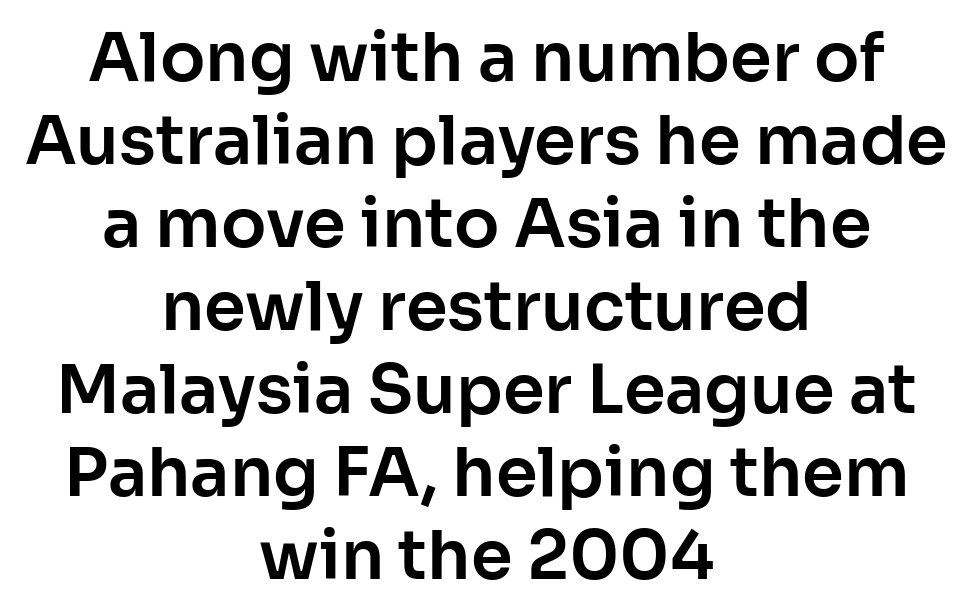
{"serif": "no", "italic": "no", "width": "normal", "stroke_contrast": "low", "x_height": "medium", "monospaced": "no", "underline": "no", "align": "center", "line_spacing_ratio": 1.24, "letter_spacing": "normal", "letter_spacing_em": 0.0, "glyph_px": 67}
